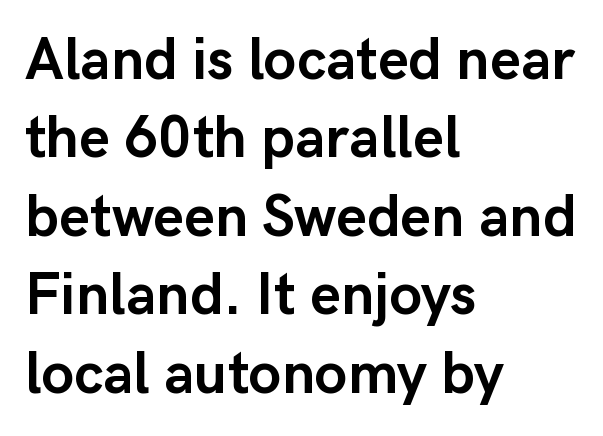
Q: Is the text bold? A: Yes.
Q: Is the text italic (slanted)? A: No, it is upright.
Q: Is the typeface a serif or a sans-serif typeface? A: Sans-serif.
Q: Is the text underlined? A: No.
Q: How is the paragraph aligned? A: Left-aligned.
Q: Is the spacing between letters normal or unusually wide? A: Normal.
Q: Is the spacing between lines tight, normal or loose? A: Normal.
Q: Width (condensed, normal, or wide)? A: Normal.
Q: Stroke contrast? A: Low.
Q: x-height? A: Medium.
Q: Monospaced? A: No.
